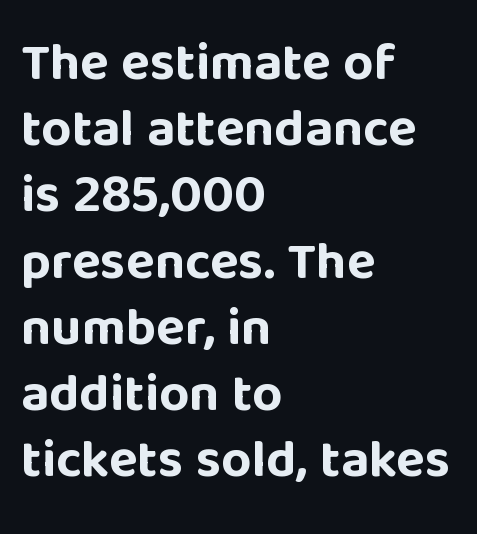
{"serif": "no", "italic": "no", "bold": "yes", "weight": "bold", "width": "normal", "stroke_contrast": "low", "x_height": "large", "monospaced": "no", "underline": "no", "align": "left", "line_spacing": "normal", "line_spacing_ratio": 1.25, "letter_spacing": "normal", "letter_spacing_em": 0.0, "glyph_px": 53}
